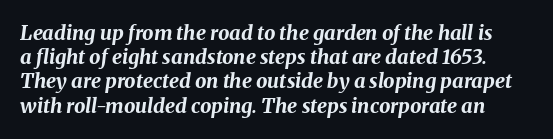
{"italic": "yes", "lean": "right", "slant_degrees": 8, "bold": "yes", "underline": "no", "line_spacing_ratio": 1.21, "letter_spacing": "normal", "letter_spacing_em": 0.0, "glyph_px": 20}
